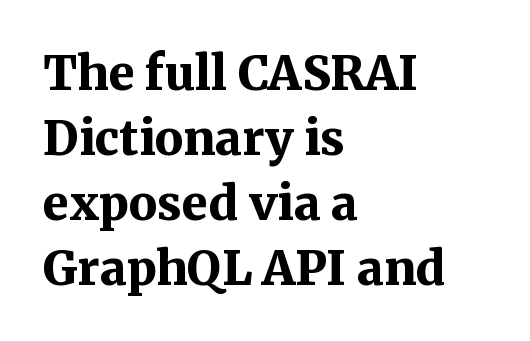
Q: Is the text bold? A: Yes.
Q: Is the text italic (slanted)? A: No, it is upright.
Q: Is the typeface a serif or a sans-serif typeface? A: Serif.
Q: Is the text underlined? A: No.
Q: How is the paragraph aligned? A: Left-aligned.
Q: Is the spacing between letters normal or unusually wide? A: Normal.
Q: Is the spacing between lines tight, normal or loose? A: Normal.
Q: Width (condensed, normal, or wide)? A: Normal.
Q: Stroke contrast? A: Medium.
Q: x-height? A: Medium.
Q: Monospaced? A: No.
